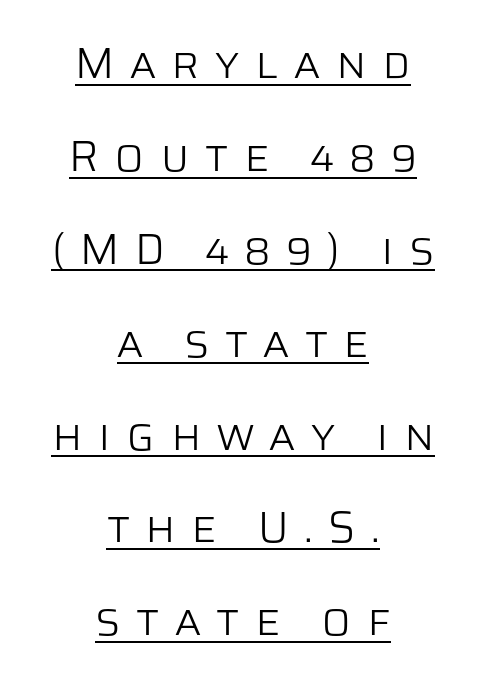
{"serif": "no", "italic": "no", "bold": "no", "weight": "light", "width": "normal", "stroke_contrast": "low", "x_height": "large", "monospaced": "no", "underline": "yes", "align": "center", "line_spacing": "loose", "line_spacing_ratio": 2.16, "letter_spacing": "wide", "letter_spacing_em": 0.36, "glyph_px": 43}
